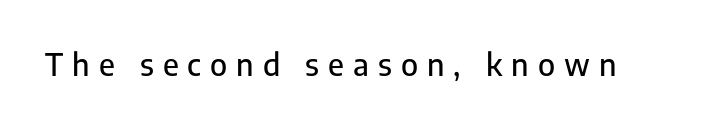
The image shows 30 px sans-serif type, upright; set unusually wide letter spacing (+0.3 em), not underlined; low stroke contrast and a medium x-height.
